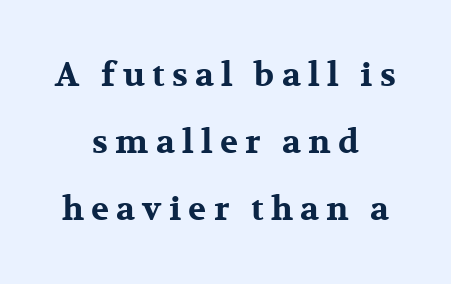
This sample uses expanded letter spacing, leaving extra air between glyphs. Proportional: the letters do not fall into vertical columns. This is serif lettering, the kind often seen in printed books. Designer's note — italics off, roman on. A bare baseline throughout the passage. Chunky letters — that's bold for sure.
